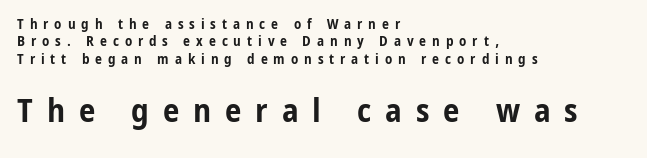
Q: Is the text bold? A: Yes.
Q: Is the text italic (slanted)? A: No, it is upright.
Q: Is the typeface a serif or a sans-serif typeface? A: Sans-serif.
Q: Is the text underlined? A: No.
Q: How is the paragraph aligned? A: Left-aligned.
Q: Is the spacing between letters normal or unusually wide? A: Unusually wide.
Q: Which block of text is set in a larger size, the first (top) or the second (bottom)? A: The second (bottom) one.
Q: Width (condensed, normal, or wide)? A: Condensed.
Q: Stroke contrast? A: Low.
Q: x-height? A: Medium.
Q: Monospaced? A: No.
